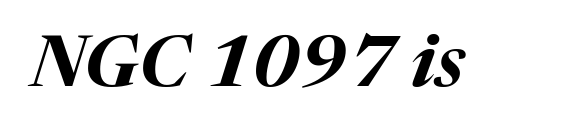
{"italic": "yes", "lean": "right", "slant_degrees": 17, "bold": "yes", "weight": "bold", "width": "normal", "stroke_contrast": "medium", "x_height": "medium", "monospaced": "no", "underline": "no", "letter_spacing": "normal", "letter_spacing_em": 0.0, "glyph_px": 71}
